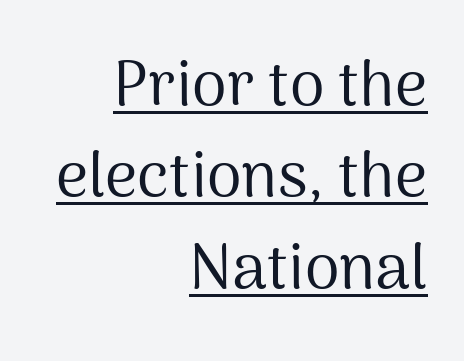
Q: Is the text bold? A: No.
Q: Is the text italic (slanted)? A: No, it is upright.
Q: Is the typeface a serif or a sans-serif typeface? A: Sans-serif.
Q: Is the text underlined? A: Yes.
Q: How is the paragraph aligned? A: Right-aligned.
Q: Is the spacing between letters normal or unusually wide? A: Normal.
Q: Is the spacing between lines tight, normal or loose? A: Normal.
Q: Width (condensed, normal, or wide)? A: Normal.
Q: Stroke contrast? A: Medium.
Q: x-height? A: Medium.
Q: Monospaced? A: No.
